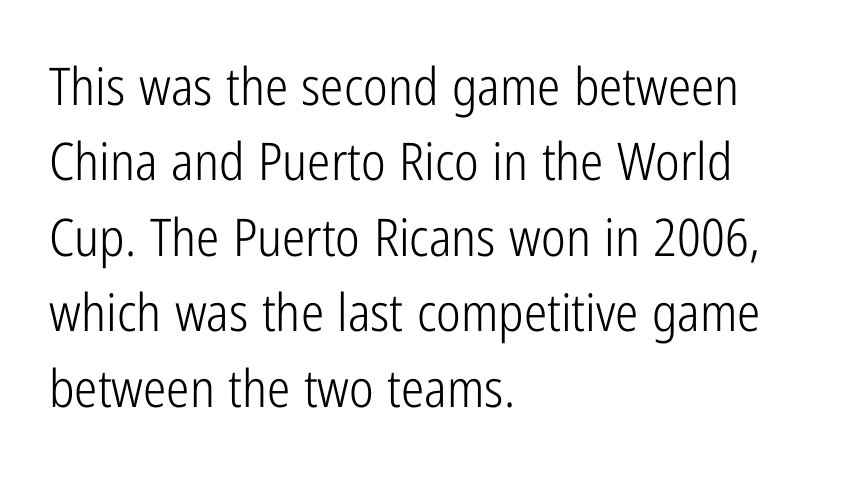
Q: Is the text bold? A: No.
Q: Is the text italic (slanted)? A: No, it is upright.
Q: Is the typeface a serif or a sans-serif typeface? A: Sans-serif.
Q: Is the text underlined? A: No.
Q: How is the paragraph aligned? A: Left-aligned.
Q: Is the spacing between letters normal or unusually wide? A: Normal.
Q: Is the spacing between lines tight, normal or loose? A: Normal.
Q: Width (condensed, normal, or wide)? A: Condensed.
Q: Stroke contrast? A: Low.
Q: x-height? A: Medium.
Q: Monospaced? A: No.
